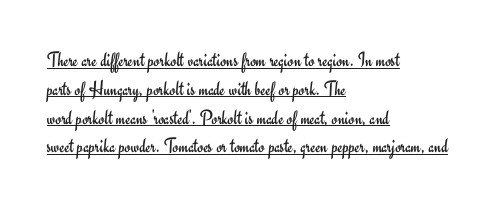
{"bold": "no", "underline": "yes", "align": "left", "line_spacing": "normal", "line_spacing_ratio": 1.37, "letter_spacing": "normal", "letter_spacing_em": 0.0, "glyph_px": 21}
